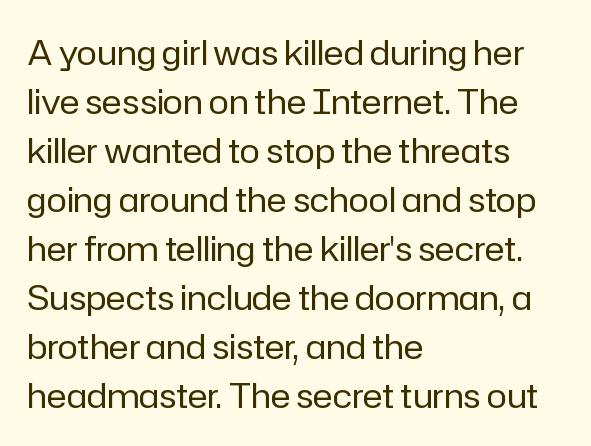
Q: Is the text bold? A: No.
Q: Is the text italic (slanted)? A: No, it is upright.
Q: Is the typeface a serif or a sans-serif typeface? A: Sans-serif.
Q: Is the text underlined? A: No.
Q: How is the paragraph aligned? A: Left-aligned.
Q: Is the spacing between letters normal or unusually wide? A: Normal.
Q: Is the spacing between lines tight, normal or loose? A: Normal.
Q: Width (condensed, normal, or wide)? A: Normal.
Q: Stroke contrast? A: Low.
Q: x-height? A: Medium.
Q: Monospaced? A: No.
